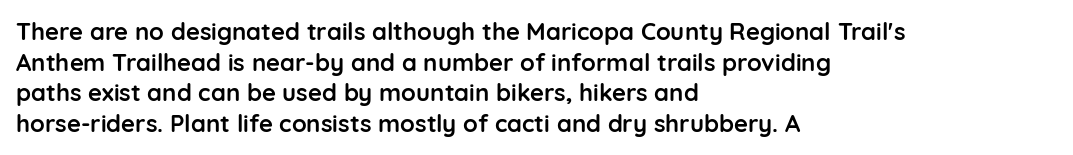
Q: Is the text bold? A: Yes.
Q: Is the text italic (slanted)? A: No, it is upright.
Q: Is the text underlined? A: No.
Q: How is the paragraph aligned? A: Left-aligned.
Q: Is the spacing between letters normal or unusually wide? A: Normal.
Q: Is the spacing between lines tight, normal or loose? A: Normal.
